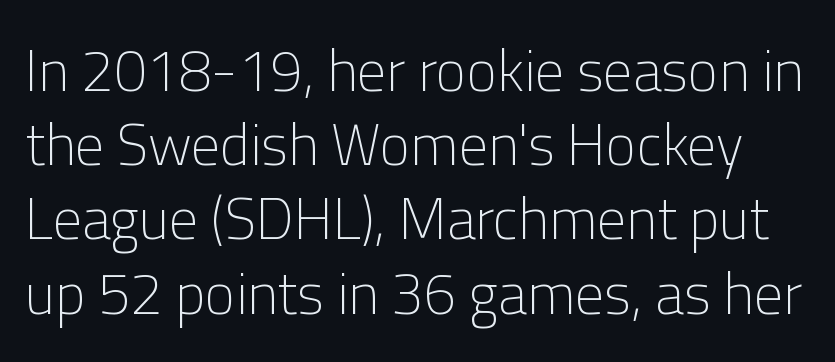
Q: Is the text bold? A: No.
Q: Is the text italic (slanted)? A: No, it is upright.
Q: Is the typeface a serif or a sans-serif typeface? A: Sans-serif.
Q: Is the text underlined? A: No.
Q: Is the spacing between letters normal or unusually wide? A: Normal.
Q: Is the spacing between lines tight, normal or loose? A: Normal.
Q: Width (condensed, normal, or wide)? A: Normal.
Q: Stroke contrast? A: Low.
Q: x-height? A: Medium.
Q: Monospaced? A: No.
